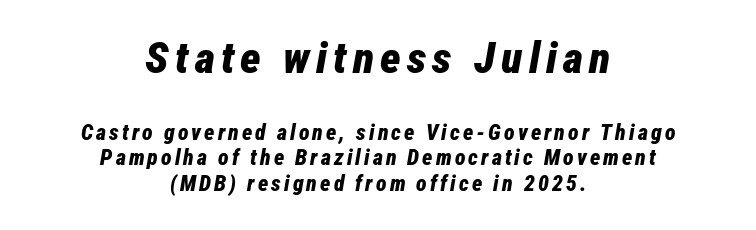
The image shows 44 px bold, condensed type, italic (leaning right); set centered, line spacing 1.17x, not underlined; the first (top) block is 2.0x larger; low stroke contrast and a medium x-height.
